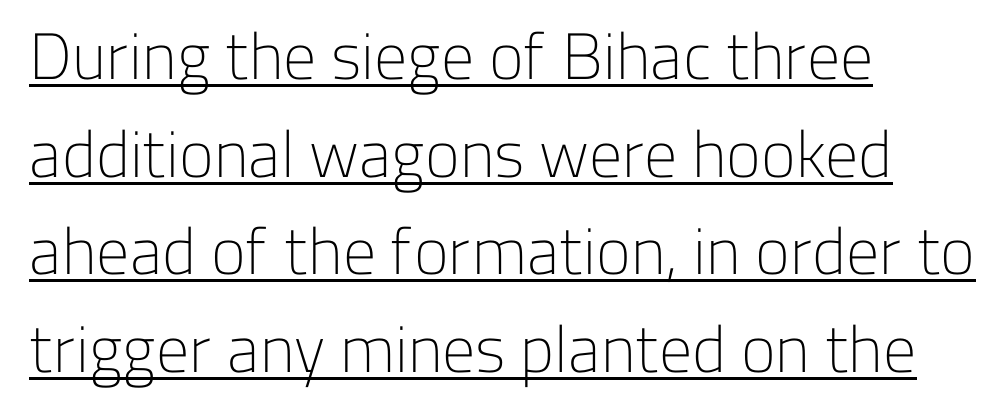
Q: Is the text bold? A: No.
Q: Is the text italic (slanted)? A: No, it is upright.
Q: Is the typeface a serif or a sans-serif typeface? A: Sans-serif.
Q: Is the text underlined? A: Yes.
Q: How is the paragraph aligned? A: Left-aligned.
Q: Is the spacing between letters normal or unusually wide? A: Normal.
Q: Is the spacing between lines tight, normal or loose? A: Normal.
Q: Width (condensed, normal, or wide)? A: Normal.
Q: Stroke contrast? A: Low.
Q: x-height? A: Medium.
Q: Monospaced? A: No.
